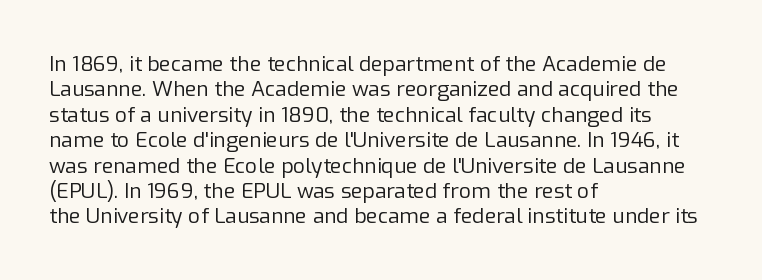
The image shows 21 px text type, upright; set left-aligned, line spacing 1.21x, normal letter spacing, not underlined.
